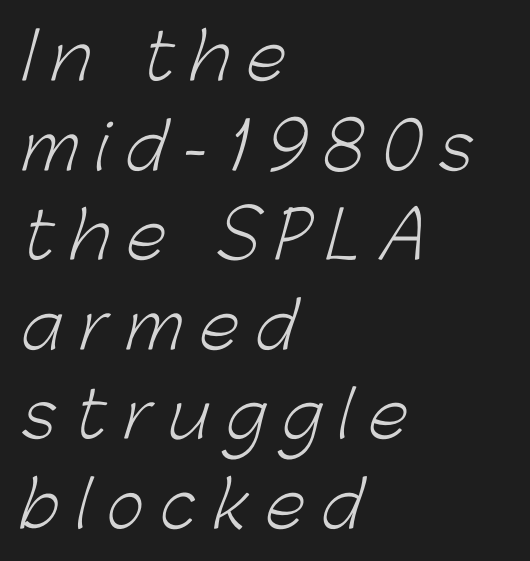
{"serif": "no", "bold": "no", "weight": "light", "width": "normal", "stroke_contrast": "low", "x_height": "medium", "monospaced": "no", "underline": "no", "align": "left", "line_spacing": "normal", "line_spacing_ratio": 1.4, "letter_spacing": "wide", "letter_spacing_em": 0.27, "glyph_px": 64}
